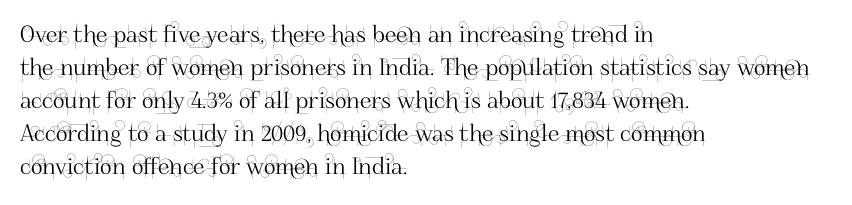
The image shows 23 px text type, upright; set left-aligned, normal line spacing (1.43x), normal letter spacing, not underlined.
